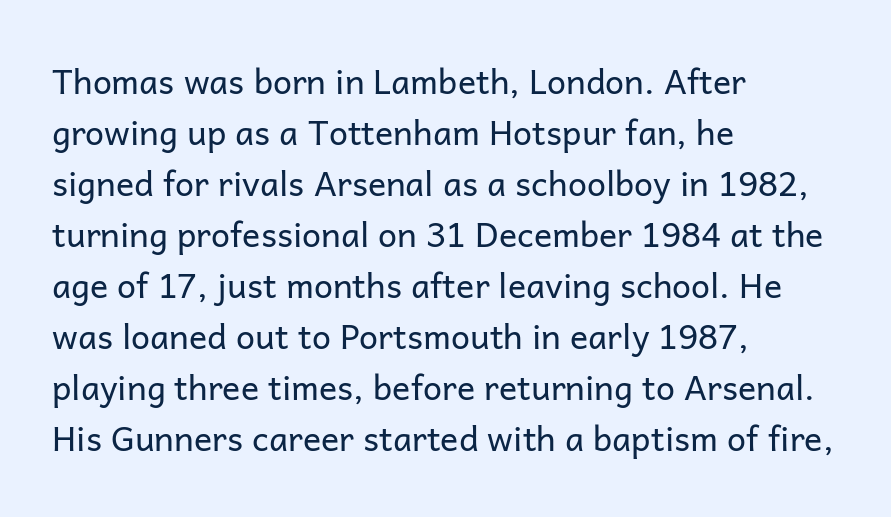
Grotesque or geometric, the face here clearly has no serifs. This is the regular roman posture of the typeface. The face used here is proportionally spaced, like ordinary book or web type. Inter-character spacing is left at the font's built-in metrics. Underlining? Definitely not there.
